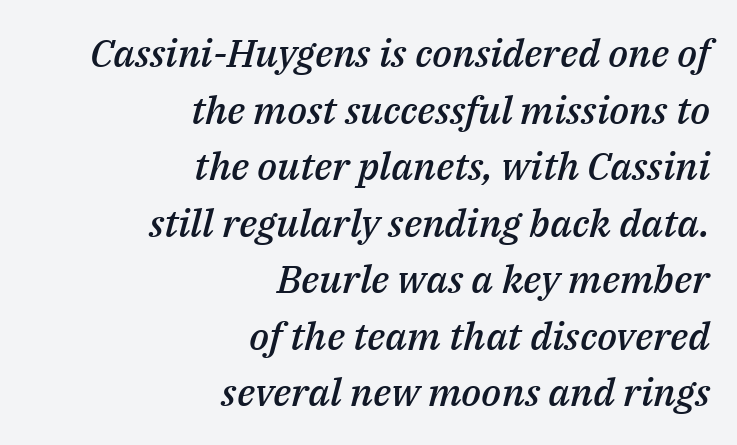
Italic: yes, the glyphs are oblique. The letters are semibold — heavier than regular but short of a full bold. This rendering features lettering with no underline. The passage shown stacks its lines at a standard gap.
